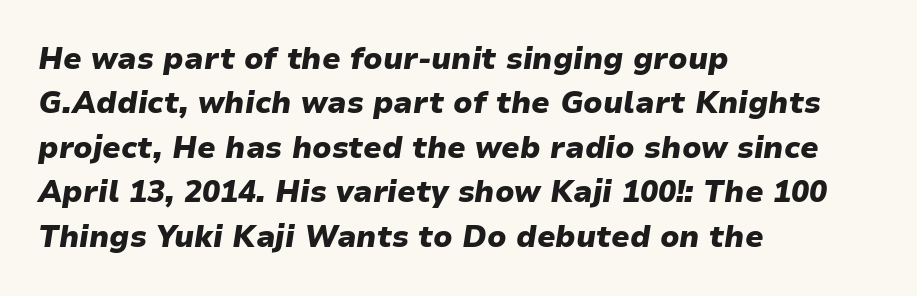
{"italic": "yes", "lean": "right", "slant_degrees": 9, "bold": "yes", "weight": "heavy", "width": "normal", "stroke_contrast": "low", "x_height": "medium", "monospaced": "no", "underline": "no", "align": "left", "line_spacing": "normal", "line_spacing_ratio": 1.48, "letter_spacing": "normal", "letter_spacing_em": 0.0, "glyph_px": 30}
